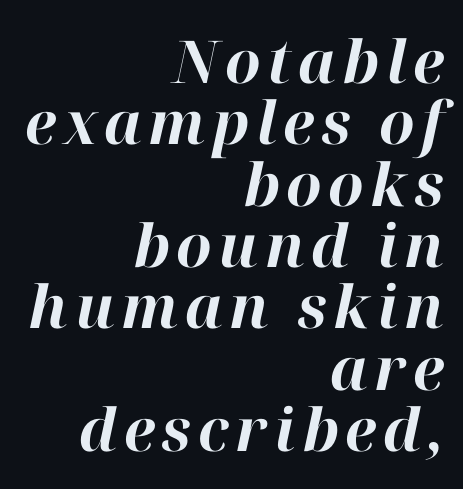
{"italic": "yes", "lean": "right", "slant_degrees": 12, "bold": "yes", "weight": "bold", "width": "normal", "stroke_contrast": "high", "x_height": "medium", "monospaced": "no", "underline": "no", "align": "right", "line_spacing": "tight", "line_spacing_ratio": 1.04, "glyph_px": 59}
